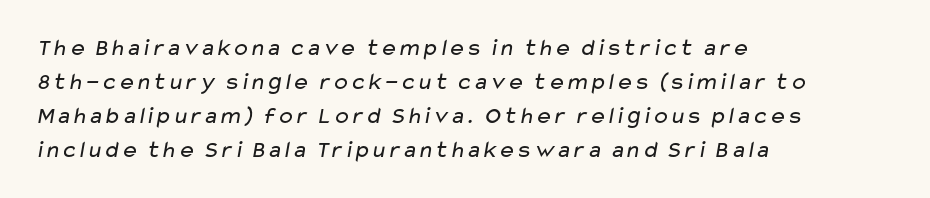
This rendering uses left alignment, leaving the right contour irregular. The space beneath each line is pristine and unruled. The passage shown stacks its lines at a standard gap. Inter-character spacing is left at the font's built-in metrics. Weight class: somewhere from thin through regular.
